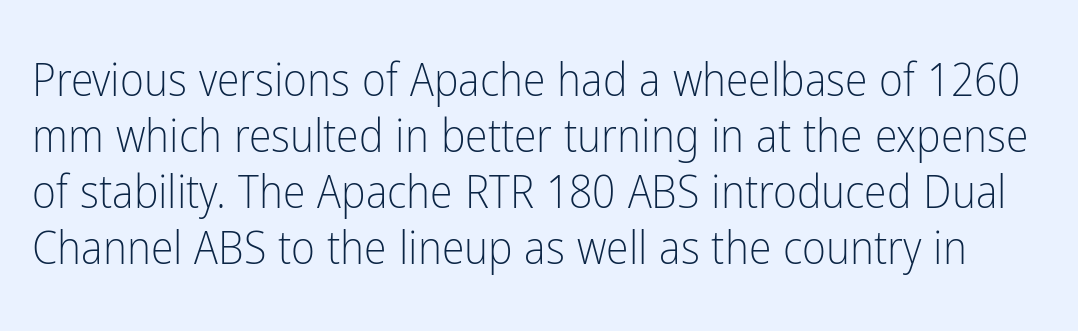
Q: Is the text bold? A: No.
Q: Is the text italic (slanted)? A: No, it is upright.
Q: Is the typeface a serif or a sans-serif typeface? A: Sans-serif.
Q: Is the text underlined? A: No.
Q: Is the spacing between letters normal or unusually wide? A: Normal.
Q: Width (condensed, normal, or wide)? A: Condensed.
Q: Stroke contrast? A: Low.
Q: x-height? A: Medium.
Q: Monospaced? A: No.
